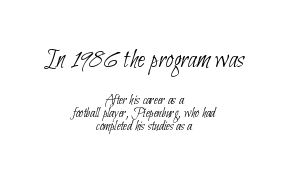
Q: Is the text bold? A: No.
Q: Is the text underlined? A: No.
Q: How is the paragraph aligned? A: Centered.
Q: Is the spacing between letters normal or unusually wide? A: Normal.
Q: Is the spacing between lines tight, normal or loose? A: Tight.
Q: Which block of text is set in a larger size, the first (top) or the second (bottom)? A: The first (top) one.
